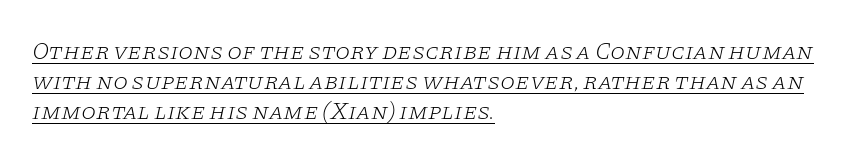
{"italic": "yes", "lean": "right", "slant_degrees": 11, "bold": "no", "underline": "yes", "align": "left", "line_spacing": "normal", "line_spacing_ratio": 1.25, "letter_spacing": "normal", "letter_spacing_em": 0.0, "glyph_px": 24}
